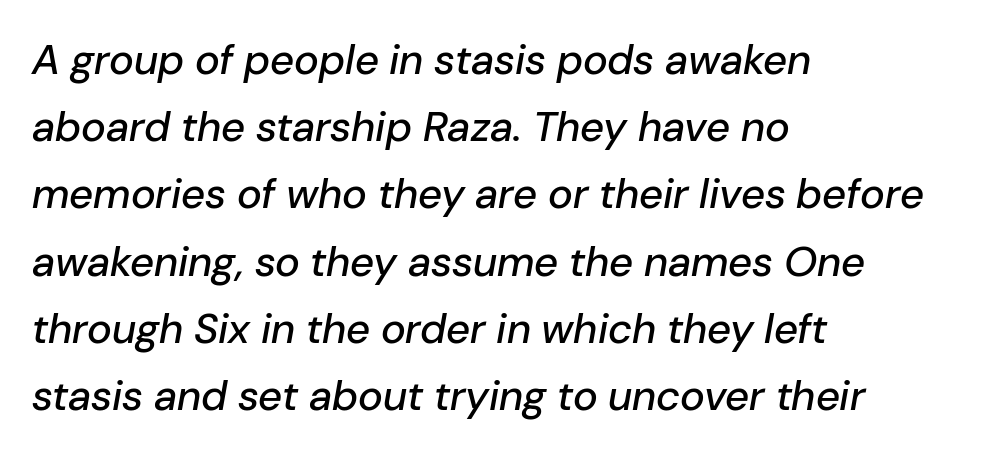
Q: Is the text italic (slanted)? A: Yes, it leans right by about 10 degrees.
Q: Is the text underlined? A: No.
Q: How is the paragraph aligned? A: Left-aligned.
Q: Is the spacing between letters normal or unusually wide? A: Normal.
Q: Is the spacing between lines tight, normal or loose? A: Normal.
Q: Width (condensed, normal, or wide)? A: Normal.
Q: Stroke contrast? A: Low.
Q: x-height? A: Medium.
Q: Monospaced? A: No.
